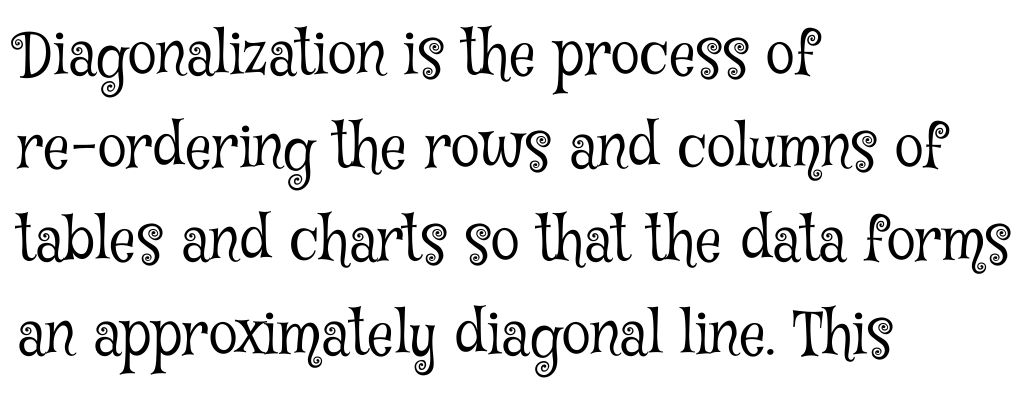
It's the straight-up-and-down kind of type. Is this a fixed-width face? No — the glyphs have proportional, varying widths. The ragged edge is on the right, which tells us the setting is flush left. How would I describe the line gaps? Plain and ordinary. Unmarked baselines from the first word to the last. Heaviness? Minimal to ordinary, like unemphasized prose.
